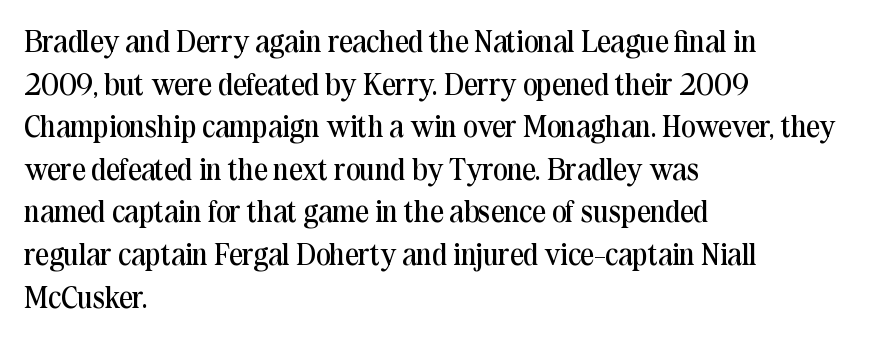
{"serif": "yes", "italic": "no", "bold": "no", "weight": "regular", "width": "normal", "stroke_contrast": "medium", "x_height": "medium", "monospaced": "no", "underline": "no", "align": "left", "line_spacing": "normal", "line_spacing_ratio": 1.42, "letter_spacing": "normal", "letter_spacing_em": 0.0, "glyph_px": 30}
